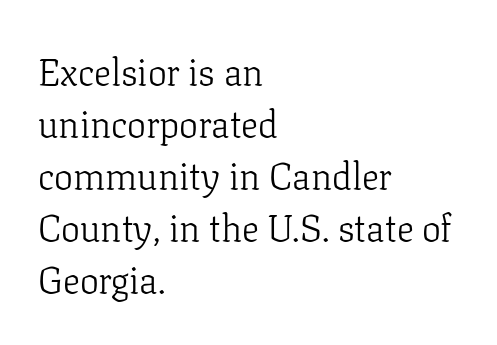
{"serif": "yes", "italic": "no", "bold": "no", "weight": "light", "width": "normal", "stroke_contrast": "low", "x_height": "medium", "monospaced": "no", "underline": "no", "align": "left", "line_spacing": "normal", "line_spacing_ratio": 1.37, "letter_spacing": "normal", "letter_spacing_em": 0.0, "glyph_px": 38}
